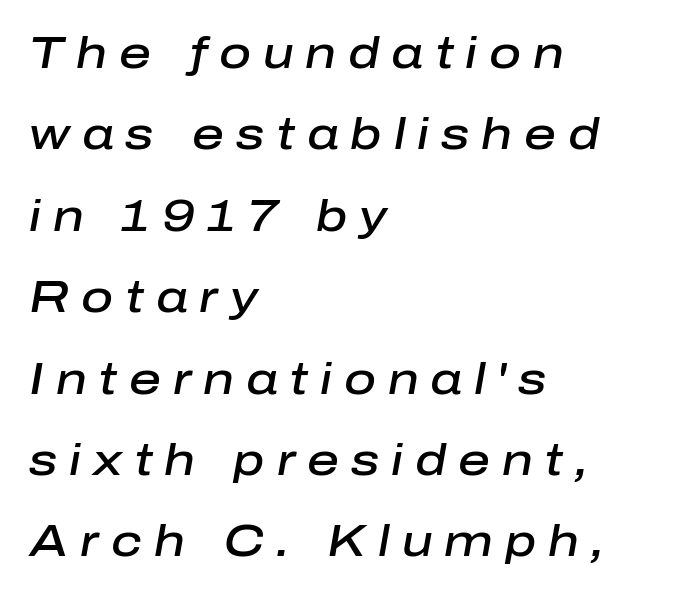
The image shows 44 px semibold type, italic (leaning right); set left-aligned, line spacing 1.85x, unusually wide letter spacing (+0.27 em), not underlined; low stroke contrast and a medium x-height.
